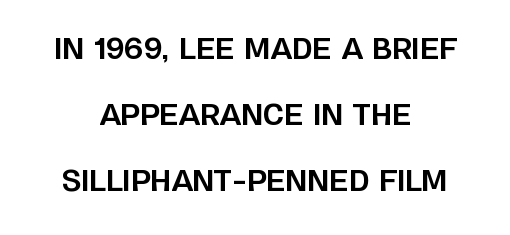
The image shows 28 px bold sans-serif type, upright; set centered, loose line spacing (2.36x), normal letter spacing, not underlined; low stroke contrast and a large x-height.
